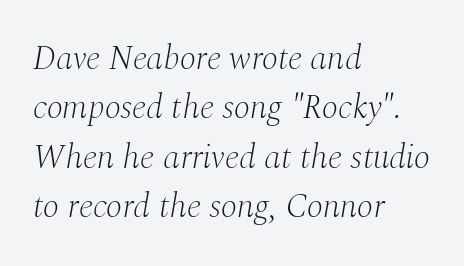
Q: Is the text bold? A: No.
Q: Is the text italic (slanted)? A: Yes, it leans right by about 10 degrees.
Q: Is the typeface a serif or a sans-serif typeface? A: Serif.
Q: Is the text underlined? A: No.
Q: How is the paragraph aligned? A: Left-aligned.
Q: Is the spacing between letters normal or unusually wide? A: Normal.
Q: Is the spacing between lines tight, normal or loose? A: Normal.
Q: Width (condensed, normal, or wide)? A: Normal.
Q: Stroke contrast? A: Medium.
Q: x-height? A: Medium.
Q: Monospaced? A: No.
